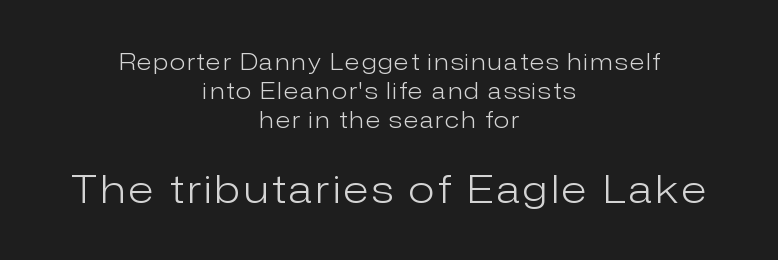
{"serif": "no", "italic": "no", "bold": "no", "weight": "light", "width": "normal", "stroke_contrast": "low", "x_height": "medium", "monospaced": "no", "underline": "no", "align": "center", "line_spacing": "normal", "line_spacing_ratio": 1.32, "larger_block": "second", "size_ratio": 1.73, "glyph_px": 38}
